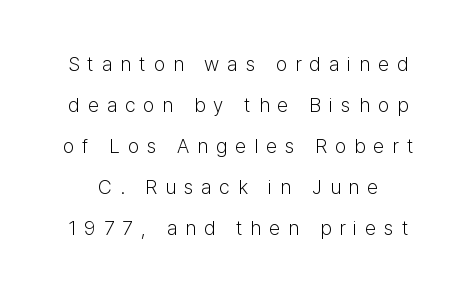
The image shows 20 px text type, upright; set loose line spacing (2.05x), unusually wide letter spacing (+0.4 em), not underlined.
